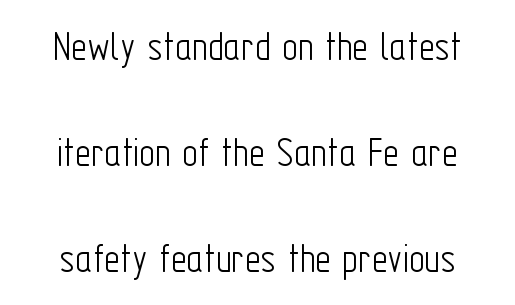
{"serif": "no", "italic": "no", "bold": "no", "weight": "light", "width": "condensed", "stroke_contrast": "low", "x_height": "medium", "monospaced": "no", "underline": "no", "line_spacing": "loose", "line_spacing_ratio": 2.47, "letter_spacing": "normal", "letter_spacing_em": 0.0, "glyph_px": 43}
